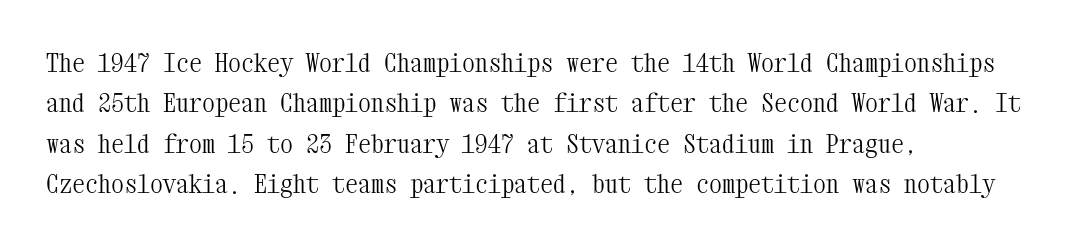
Q: Is the text bold? A: No.
Q: Is the text italic (slanted)? A: No, it is upright.
Q: Is the text underlined? A: No.
Q: How is the paragraph aligned? A: Left-aligned.
Q: Is the spacing between letters normal or unusually wide? A: Normal.
Q: Is the spacing between lines tight, normal or loose? A: Normal.
